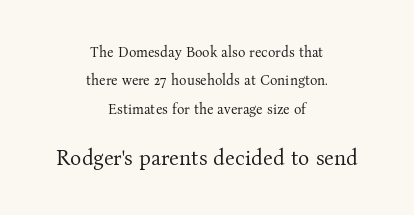
The image shows 21 px text type, upright; set centered, loose line spacing (2.03x), normal letter spacing, not underlined; the second (bottom) block is 1.5x larger.
